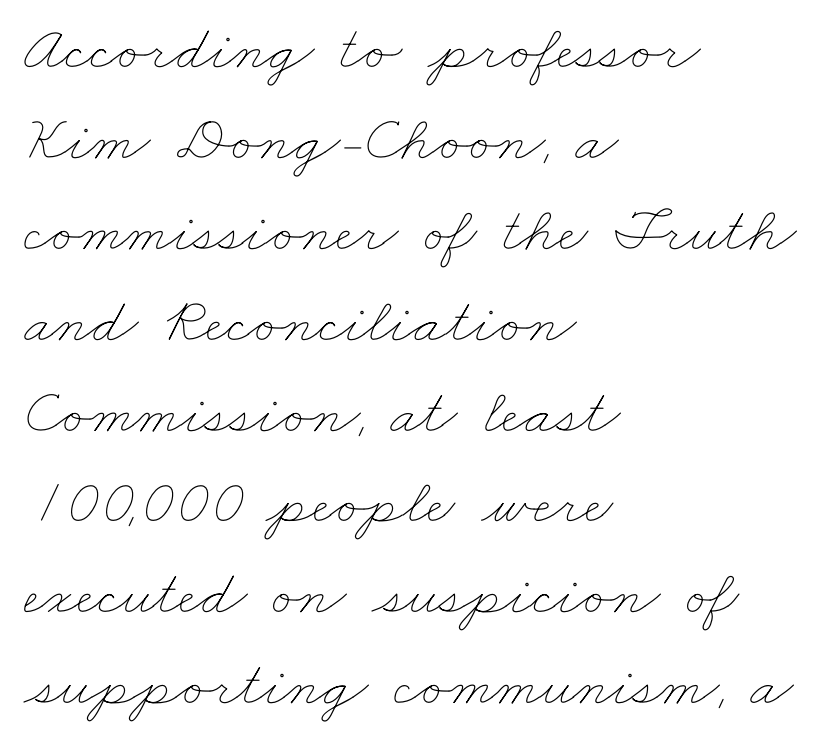
Underlining? Definitely not there. Vertical stems look standard width or narrower in stroke. The designer left line spacing at the default. What stands out about the letter spacing? Nothing — it is the standard amount. The rendering uses natural spacing where letterforms have individual widths. This sample is left-justified, so line endings fall wherever the words run out.
